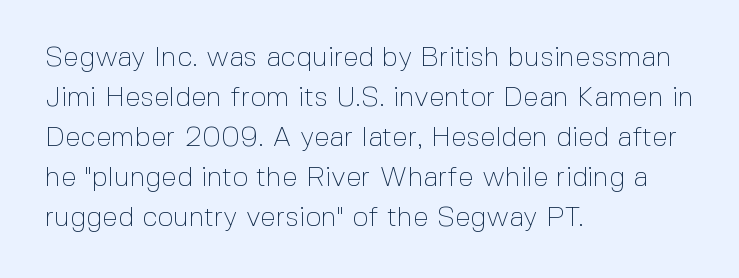
Q: Is the text bold? A: No.
Q: Is the text italic (slanted)? A: No, it is upright.
Q: Is the typeface a serif or a sans-serif typeface? A: Sans-serif.
Q: Is the text underlined? A: No.
Q: How is the paragraph aligned? A: Left-aligned.
Q: Is the spacing between letters normal or unusually wide? A: Normal.
Q: Is the spacing between lines tight, normal or loose? A: Normal.
Q: Width (condensed, normal, or wide)? A: Normal.
Q: x-height? A: Medium.
Q: Monospaced? A: No.
